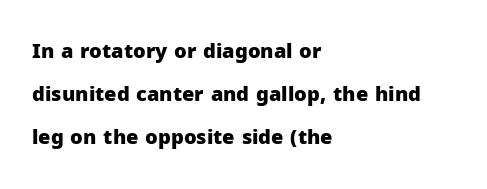
Q: Is the text bold? A: Yes.
Q: Is the text italic (slanted)? A: No, it is upright.
Q: Is the text underlined? A: No.
Q: How is the paragraph aligned? A: Left-aligned.
Q: Is the spacing between letters normal or unusually wide? A: Normal.
Q: Is the spacing between lines tight, normal or loose? A: Loose.
